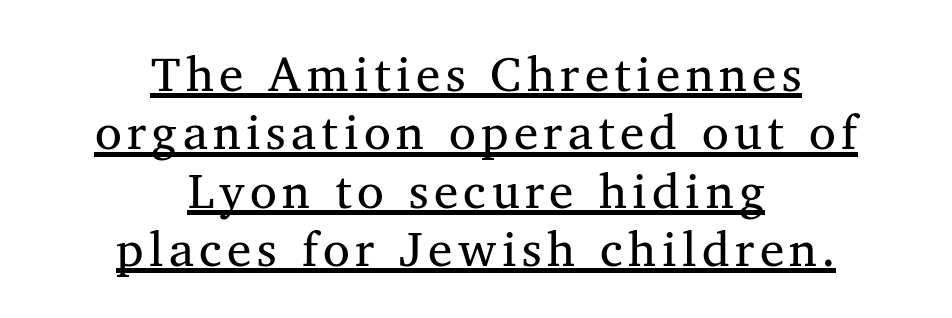
Q: Is the text bold? A: No.
Q: Is the typeface a serif or a sans-serif typeface? A: Serif.
Q: Is the text underlined? A: Yes.
Q: How is the paragraph aligned? A: Centered.
Q: Width (condensed, normal, or wide)? A: Normal.
Q: Stroke contrast? A: Medium.
Q: x-height? A: Medium.
Q: Monospaced? A: No.
